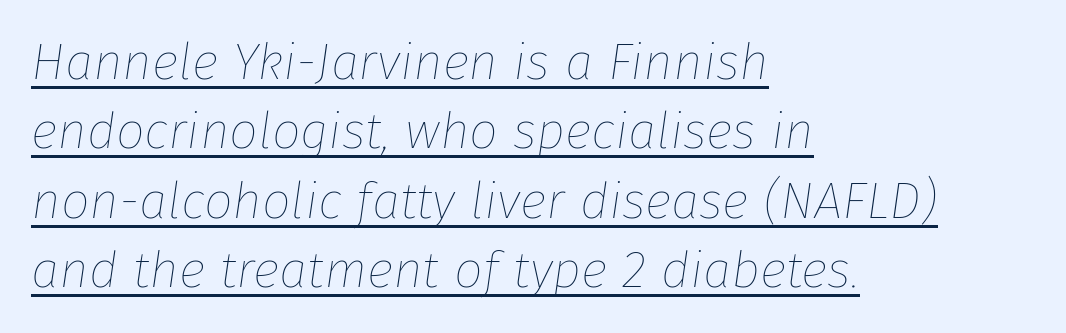
The image shows 51 px thin type, italic (leaning right); set left-aligned, normal line spacing (1.36x), normal letter spacing, underlined; low stroke contrast and a medium x-height.
